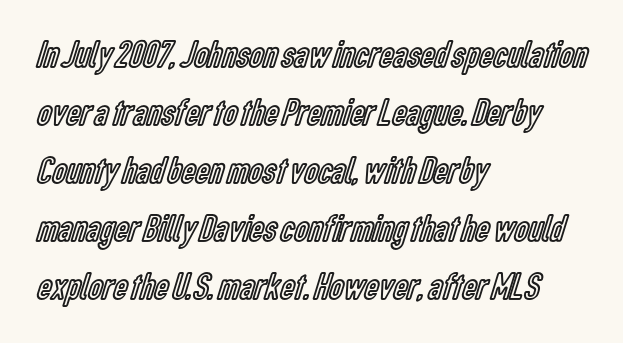
Horizontal alignment here is leftward, the default for most running prose. Anything drawn beneath the words? Only blank space. Interline gaps are of average width in this sample.
